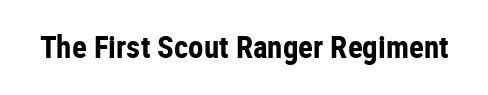
Q: Is the text bold? A: Yes.
Q: Is the text italic (slanted)? A: No, it is upright.
Q: Is the typeface a serif or a sans-serif typeface? A: Sans-serif.
Q: Is the text underlined? A: No.
Q: Is the spacing between letters normal or unusually wide? A: Normal.
Q: Width (condensed, normal, or wide)? A: Condensed.
Q: Stroke contrast? A: Low.
Q: x-height? A: Medium.
Q: Monospaced? A: No.
